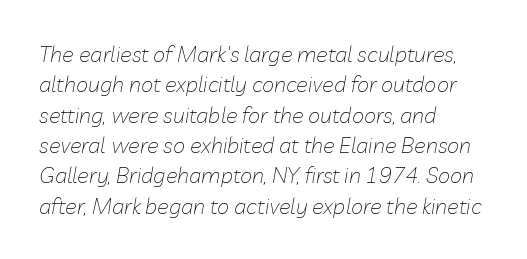
{"italic": "yes", "lean": "right", "slant_degrees": 10, "bold": "no", "underline": "no", "align": "left", "line_spacing": "normal", "line_spacing_ratio": 1.38, "letter_spacing": "normal", "letter_spacing_em": 0.0, "glyph_px": 22}
